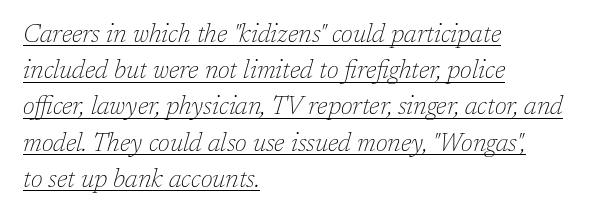
The image shows 25 px text type, italic (leaning right); set left-aligned, normal line spacing (1.45x), normal letter spacing, underlined.
